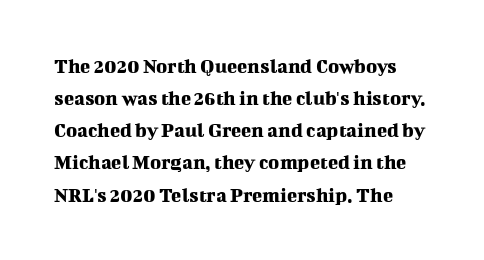
Q: Is the text italic (slanted)? A: No, it is upright.
Q: Is the text underlined? A: No.
Q: Is the spacing between letters normal or unusually wide? A: Normal.
Q: Is the spacing between lines tight, normal or loose? A: Normal.
